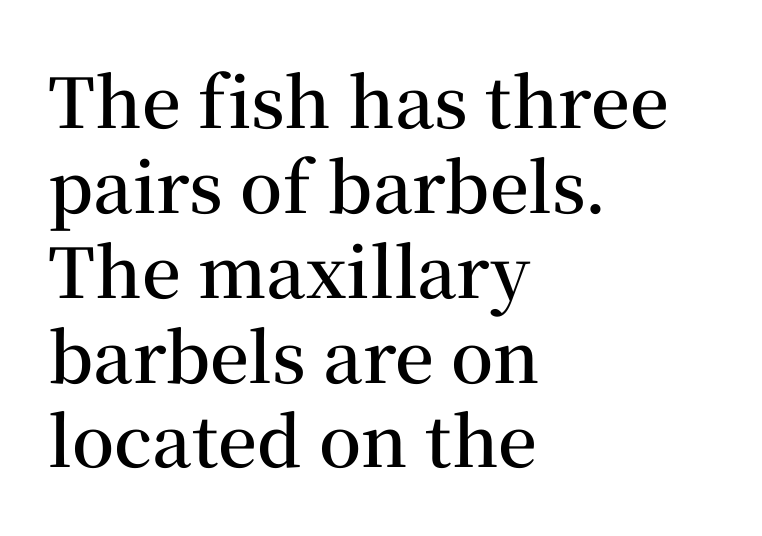
Italic: no, the glyphs are upright roman. Note: serifs present on the glyphs. Letters rest on an invisible, unmarked baseline. A student would call this left alignment; a typographer would say flush left, rag right. Caption: semibold face, moderately heavy strokes. Tracking value appears to be zero — textbook default spacing.
